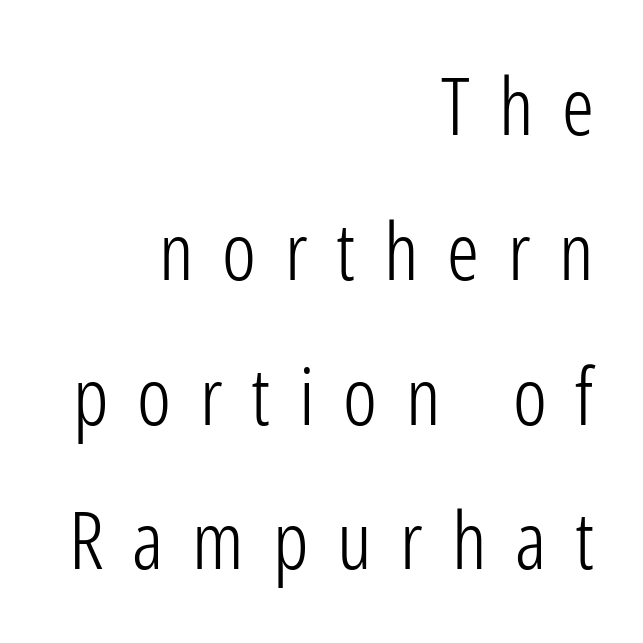
{"serif": "no", "italic": "no", "bold": "no", "weight": "light", "width": "condensed", "stroke_contrast": "low", "x_height": "medium", "monospaced": "no", "underline": "no", "align": "right", "line_spacing_ratio": 1.81, "letter_spacing": "wide", "letter_spacing_em": 0.36, "glyph_px": 80}
